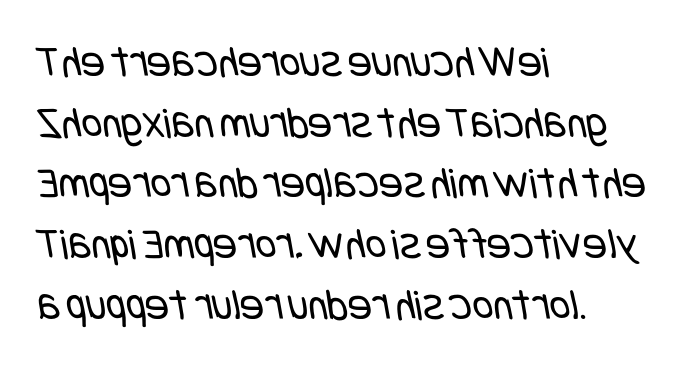
The passage shown stacks its lines at a standard gap. The face looks like a standard text weight, possibly lighter. The string is rendered with underlining switched off. This is sans-serif lettering, the kind often seen on screens and signage. These lines keep a tight, regular rhythm from letter to letter. Alignment: flush left.
